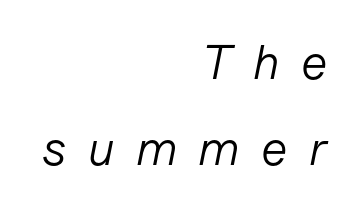
{"italic": "yes", "lean": "right", "slant_degrees": 11, "bold": "no", "weight": "light", "width": "normal", "stroke_contrast": "low", "x_height": "medium", "monospaced": "no", "underline": "no", "align": "right", "line_spacing_ratio": 1.76, "letter_spacing": "wide", "letter_spacing_em": 0.43, "glyph_px": 49}
